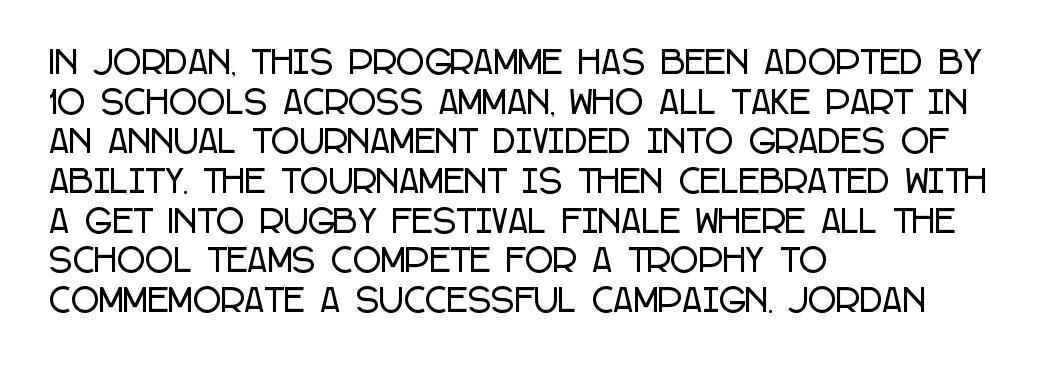
The image shows 31 px condensed sans-serif type, upright; set left-aligned, normal line spacing (1.28x), normal letter spacing, not underlined; low stroke contrast and a large x-height.
